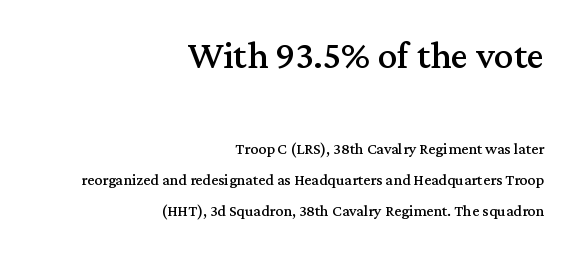
Nope, not italic — everything's standing straight. Character widths vary here, with narrow letters taking less room than wide ones. You can tell from the footed stems that serif type was used. The string is rendered with underlining switched off. Is the block centered? No — it sits flush against the right margin.
